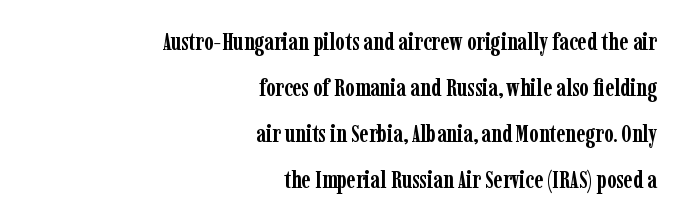
Clear beneath every line of the passage. Posture: vertical. You'd pick this weight for a headline — it's a proper bold. The space between consecutive lines is lavish. The passage shown has conventional tracking throughout.
